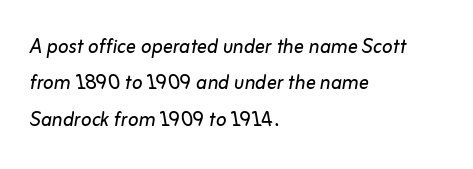
The image shows 25 px text type, italic (leaning right); set left-aligned, normal line spacing (1.46x), normal letter spacing, not underlined.
